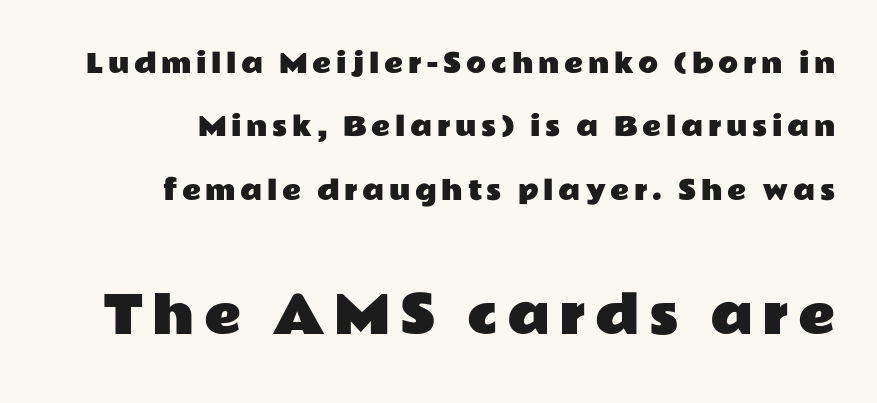
The words here are not underlined. Successive baselines arrive slowly, with a big drop between each. The rendering uses natural spacing where letterforms have individual widths. Reading down the block, your eye finds every line finishing at a fixed right position. This rendering employs a face without finishing strokes, i.e., a sans-serif.
